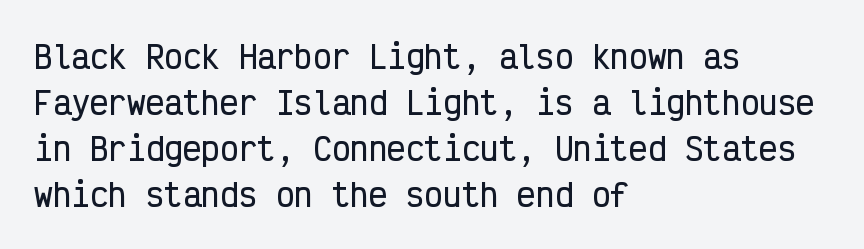
The line texture is even and compact thanks to regular tracking. This is the regular roman posture of the typeface. Letterform terminals end flat and unadorned throughout the passage. The rendering uses typewriter-style spacing with identical character cells. If you drew a ruler down the left edge, every line would touch it.
